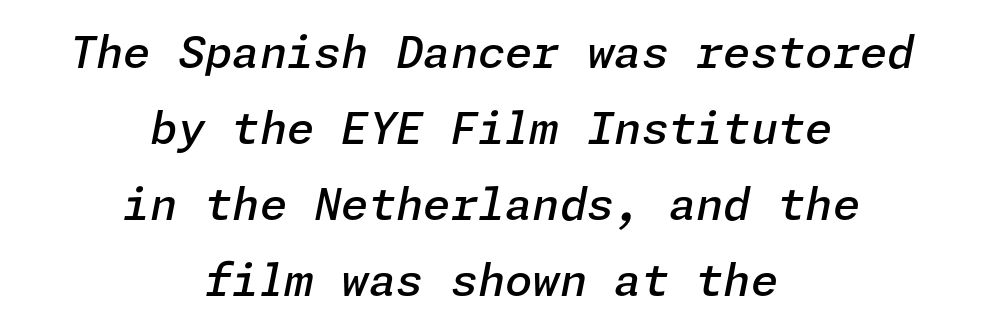
Q: Is the text bold? A: Semi-bold.
Q: Is the text italic (slanted)? A: Yes, it leans right by about 11 degrees.
Q: Is the text underlined? A: No.
Q: How is the paragraph aligned? A: Centered.
Q: Is the spacing between letters normal or unusually wide? A: Normal.
Q: Width (condensed, normal, or wide)? A: Normal.
Q: Stroke contrast? A: Low.
Q: x-height? A: Medium.
